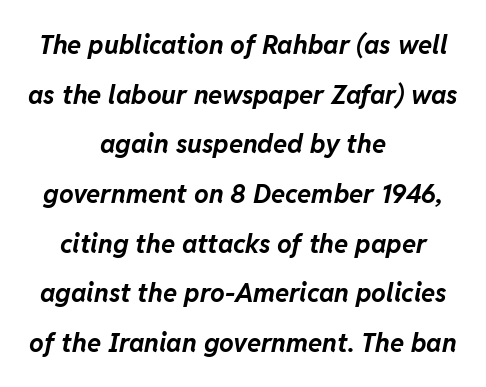
Q: Is the text bold? A: Yes.
Q: Is the text italic (slanted)? A: Yes, it leans right by about 11 degrees.
Q: Is the text underlined? A: No.
Q: How is the paragraph aligned? A: Centered.
Q: Is the spacing between letters normal or unusually wide? A: Normal.
Q: Is the spacing between lines tight, normal or loose? A: Loose.
